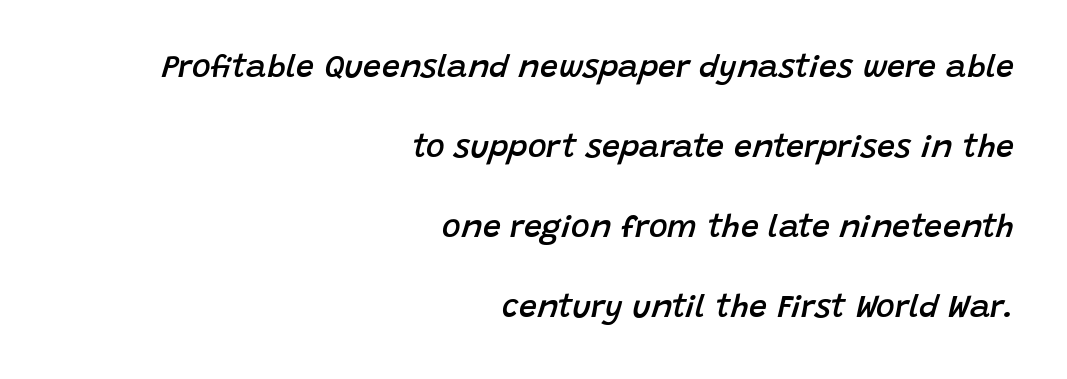
The image shows 32 px semibold type, italic (leaning right); set right-aligned, loose line spacing (2.5x), normal letter spacing, not underlined; low stroke contrast and a large x-height.
